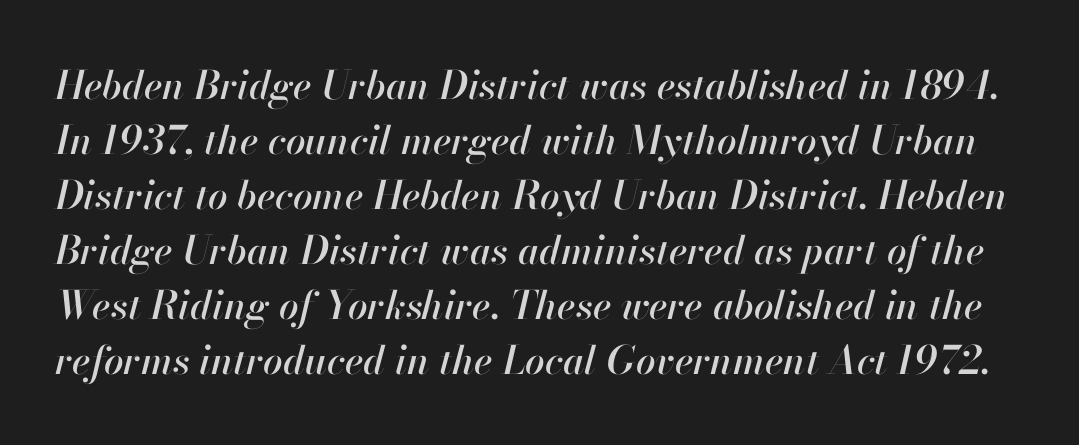
The image shows 39 px text type, italic (leaning right); set normal line spacing (1.41x), normal letter spacing, not underlined; high stroke contrast and a small x-height.
